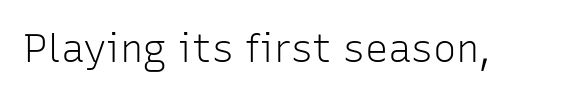
Q: Is the text bold? A: No.
Q: Is the text italic (slanted)? A: No, it is upright.
Q: Is the typeface a serif or a sans-serif typeface? A: Sans-serif.
Q: Is the text underlined? A: No.
Q: Is the spacing between letters normal or unusually wide? A: Normal.
Q: Width (condensed, normal, or wide)? A: Normal.
Q: Stroke contrast? A: Low.
Q: x-height? A: Medium.
Q: Monospaced? A: No.
